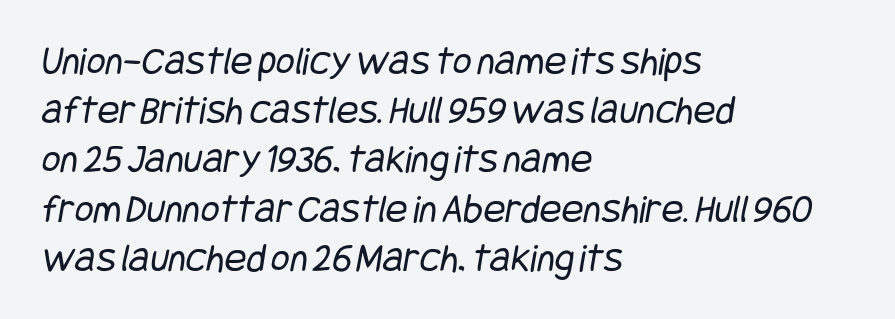
The image shows 41 px regular-weight, condensed sans-serif type; set left-aligned, line spacing 1.2x, normal letter spacing, not underlined; low stroke contrast and a large x-height.
